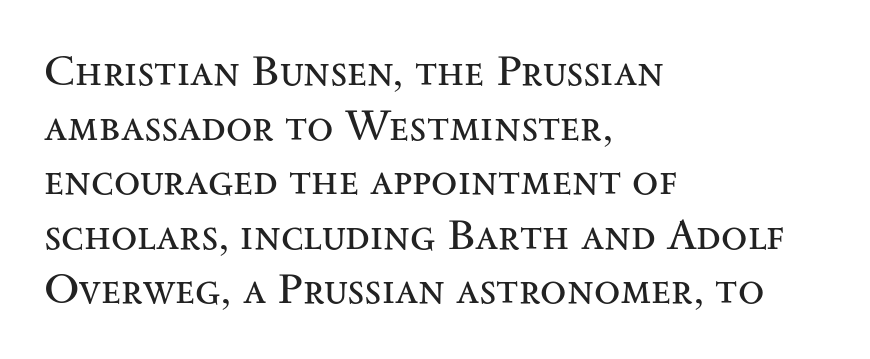
Check the space under the baseline: it is left empty. Bold? No — there's no thickening of the strokes. Reading down the column, the eye jumps a familiar distance to each next line. Upright lettering throughout. Line beginnings align vertically; line endings do not. Does extra space separate the letters? No, they use regular spacing.
